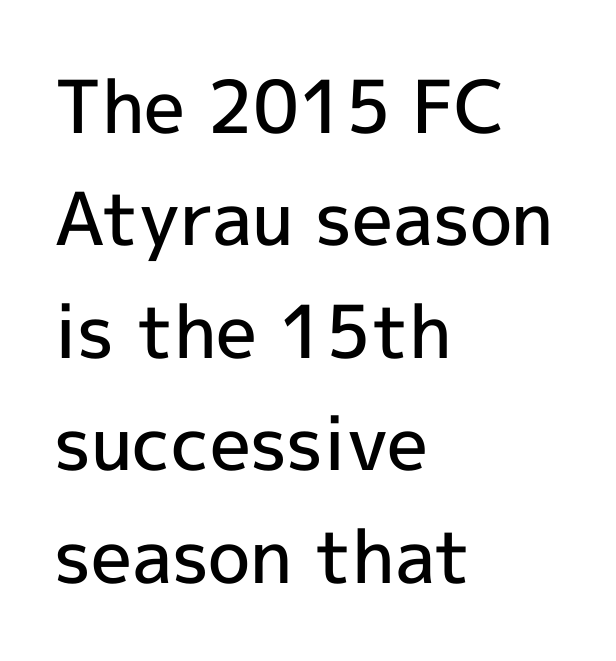
Q: Is the text bold? A: Semi-bold.
Q: Is the text italic (slanted)? A: No, it is upright.
Q: Is the typeface a serif or a sans-serif typeface? A: Sans-serif.
Q: Is the text underlined? A: No.
Q: How is the paragraph aligned? A: Left-aligned.
Q: Is the spacing between letters normal or unusually wide? A: Normal.
Q: Is the spacing between lines tight, normal or loose? A: Normal.
Q: Width (condensed, normal, or wide)? A: Normal.
Q: x-height? A: Medium.
Q: Monospaced? A: No.
